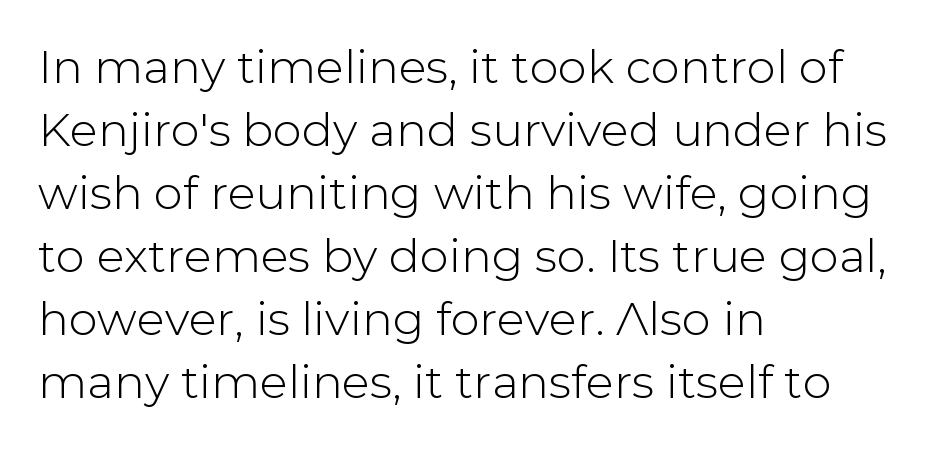
Q: Is the text italic (slanted)? A: No, it is upright.
Q: Is the typeface a serif or a sans-serif typeface? A: Sans-serif.
Q: Is the text underlined? A: No.
Q: How is the paragraph aligned? A: Left-aligned.
Q: Is the spacing between letters normal or unusually wide? A: Normal.
Q: Is the spacing between lines tight, normal or loose? A: Normal.
Q: Width (condensed, normal, or wide)? A: Normal.
Q: Stroke contrast? A: Low.
Q: x-height? A: Medium.
Q: Monospaced? A: No.
